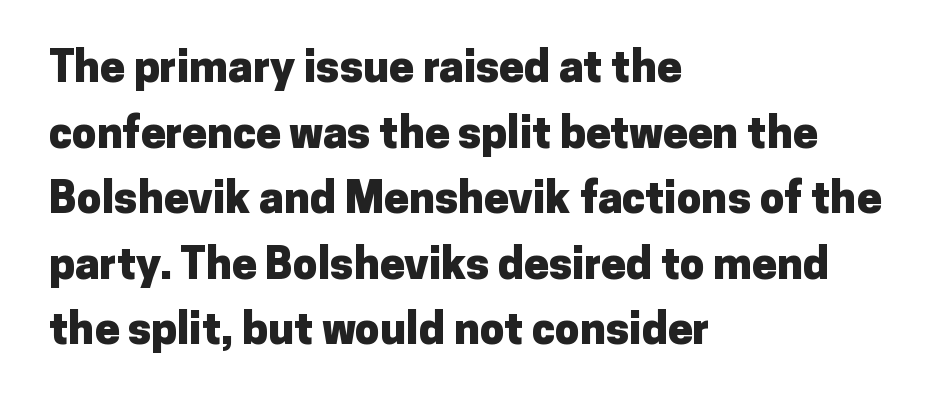
The font's upright variant was chosen for this text. Honestly, the letter spacing is just normal — you wouldn't notice it. The characters display no serif detailing; their extremities are plain. Here the designer chose a conventional face with non-uniform glyph widths.
